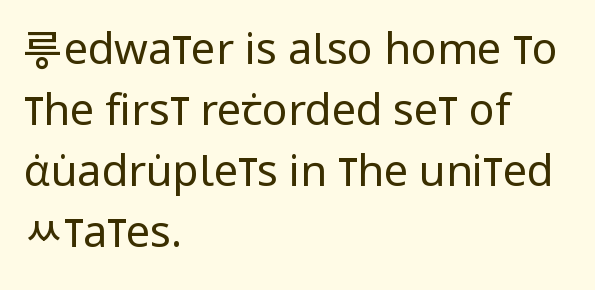
Q: Is the text bold? A: No.
Q: Is the text italic (slanted)? A: No, it is upright.
Q: Is the typeface a serif or a sans-serif typeface? A: Sans-serif.
Q: Is the text underlined? A: No.
Q: How is the paragraph aligned? A: Left-aligned.
Q: Is the spacing between letters normal or unusually wide? A: Normal.
Q: Is the spacing between lines tight, normal or loose? A: Normal.
Q: Width (condensed, normal, or wide)? A: Condensed.
Q: Stroke contrast? A: Low.
Q: x-height? A: Large.
Q: Monospaced? A: No.
